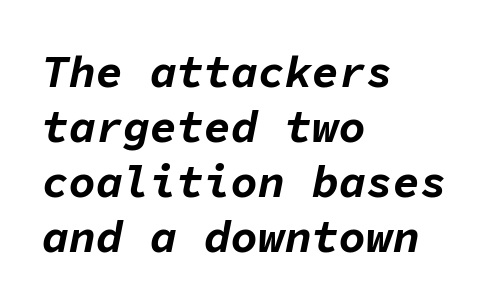
Q: Is the text bold? A: Yes.
Q: Is the text italic (slanted)? A: Yes, it leans right by about 11 degrees.
Q: Is the text underlined? A: No.
Q: How is the paragraph aligned? A: Left-aligned.
Q: Is the spacing between letters normal or unusually wide? A: Normal.
Q: Width (condensed, normal, or wide)? A: Normal.
Q: Stroke contrast? A: Low.
Q: x-height? A: Medium.
Q: Monospaced? A: Yes.
